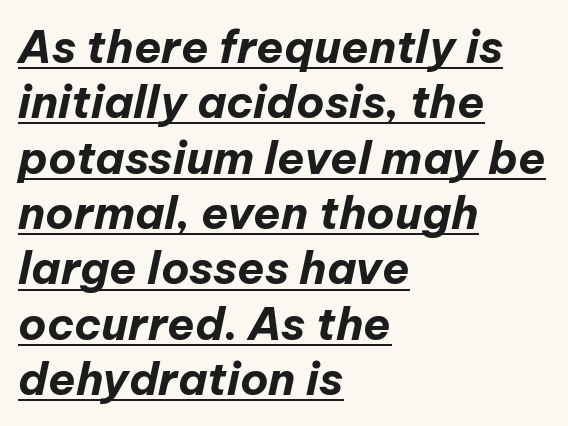
The image shows 45 px bold type, italic (leaning right); set left-aligned, line spacing 1.23x, normal letter spacing, underlined; low stroke contrast and a medium x-height.
